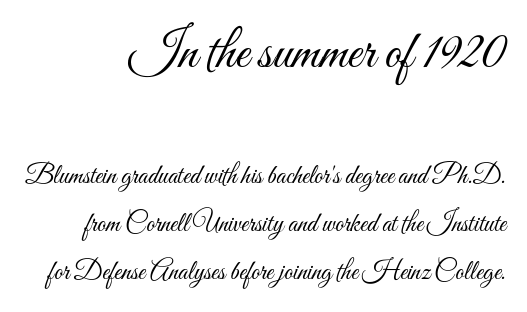
The type is set solid horizontally, with unmodified tracking. The letters look calm and open, with moderate or lighter stems. Check under the words: just untouched page. This layout puts the oversized block above and the modest block below.
